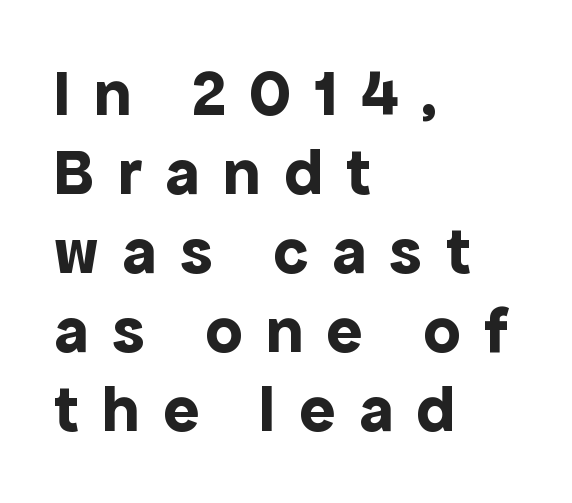
In terms of letterspacing, this is a distinctly airy, spread setting. Proportional: the letters do not fall into vertical columns. Style check: upright. Caption: multi-line text, flush left, ragged right. Heavy-handed strokes throughout: this text is bold.
